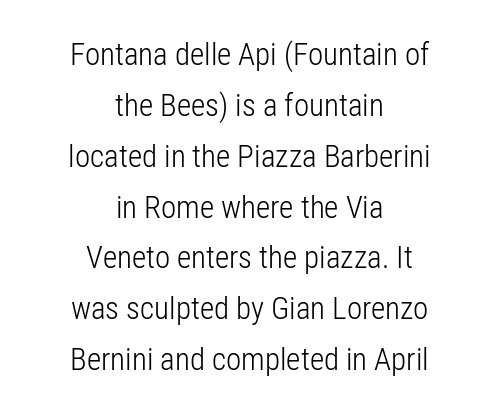
{"serif": "no", "italic": "no", "bold": "no", "weight": "light", "width": "condensed", "stroke_contrast": "low", "x_height": "medium", "monospaced": "no", "underline": "no", "align": "center", "line_spacing": "normal", "line_spacing_ratio": 1.64, "letter_spacing": "normal", "letter_spacing_em": 0.0, "glyph_px": 31}
